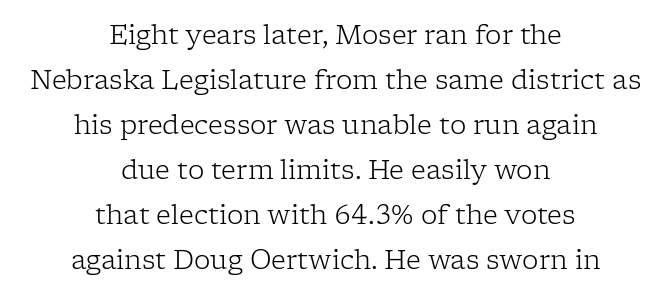
Q: Is the text bold? A: No.
Q: Is the text italic (slanted)? A: No, it is upright.
Q: Is the text underlined? A: No.
Q: How is the paragraph aligned? A: Centered.
Q: Is the spacing between letters normal or unusually wide? A: Normal.
